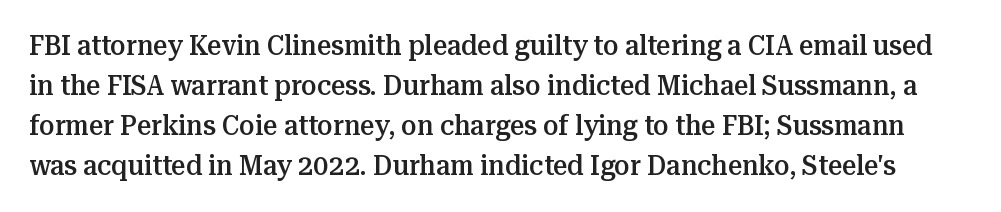
{"serif": "yes", "italic": "no", "bold": "semi", "weight": "semibold", "width": "normal", "stroke_contrast": "medium", "x_height": "medium", "monospaced": "no", "underline": "no", "line_spacing": "normal", "line_spacing_ratio": 1.43, "letter_spacing": "normal", "letter_spacing_em": 0.0, "glyph_px": 28}
